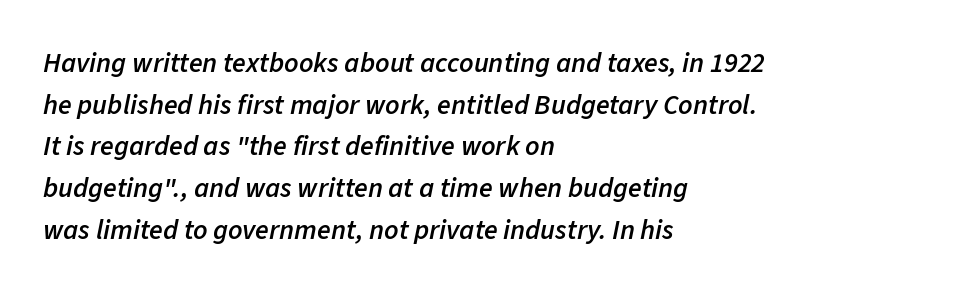
The image shows 28 px semibold type, italic (leaning right); set left-aligned, normal line spacing (1.49x), normal letter spacing, not underlined; low stroke contrast and a medium x-height.
